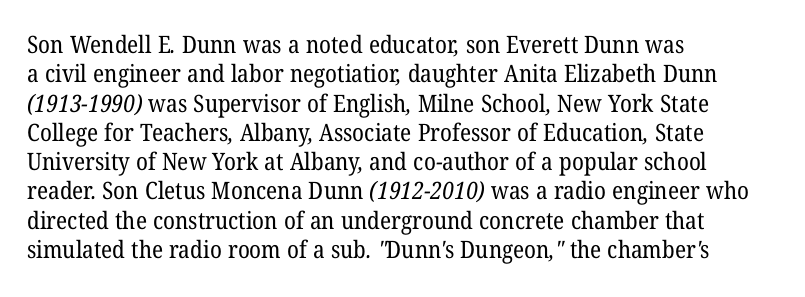
{"bold": "no", "underline": "no", "align": "left", "line_spacing_ratio": 1.22, "letter_spacing": "normal", "letter_spacing_em": 0.0, "glyph_px": 24}
